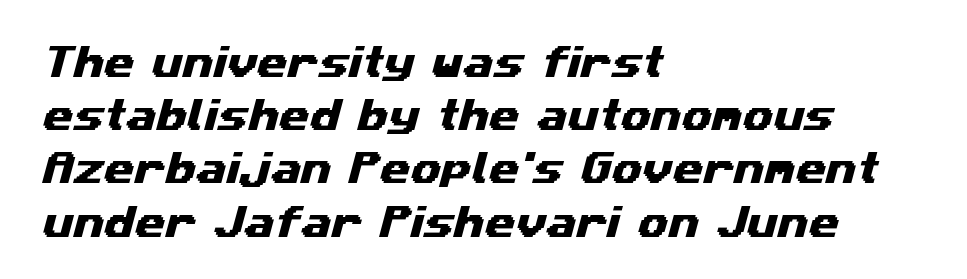
Q: Is the typeface a serif or a sans-serif typeface? A: Sans-serif.
Q: Is the text underlined? A: No.
Q: How is the paragraph aligned? A: Left-aligned.
Q: Is the spacing between letters normal or unusually wide? A: Normal.
Q: Is the spacing between lines tight, normal or loose? A: Normal.
Q: Width (condensed, normal, or wide)? A: Wide.
Q: Stroke contrast? A: Medium.
Q: x-height? A: Medium.
Q: Monospaced? A: No.
